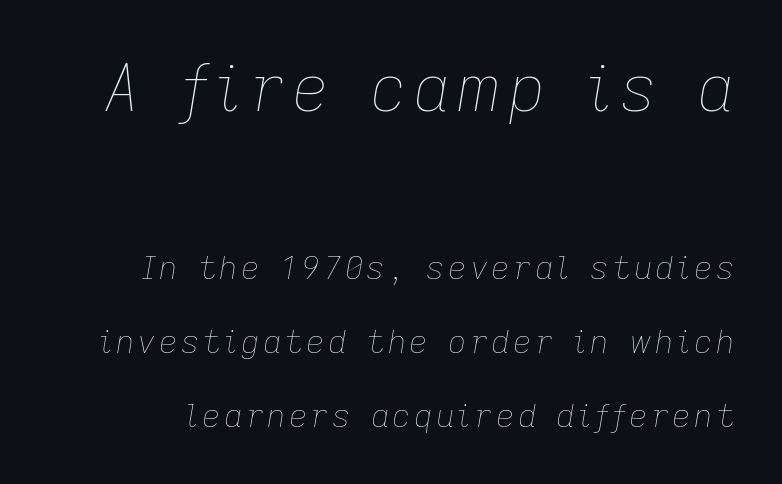
Q: Is the text bold? A: No.
Q: Is the text italic (slanted)? A: Yes, it leans right by about 9 degrees.
Q: Is the text underlined? A: No.
Q: Is the spacing between lines tight, normal or loose? A: Loose.
Q: Which block of text is set in a larger size, the first (top) or the second (bottom)? A: The first (top) one.
Q: Width (condensed, normal, or wide)? A: Normal.
Q: Stroke contrast? A: Low.
Q: x-height? A: Medium.
Q: Monospaced? A: No.
